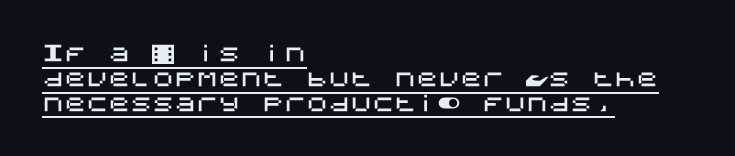
{"italic": "no", "underline": "yes", "align": "left", "line_spacing": "tight", "line_spacing_ratio": 1.13, "letter_spacing": "normal", "letter_spacing_em": 0.0, "glyph_px": 22}
